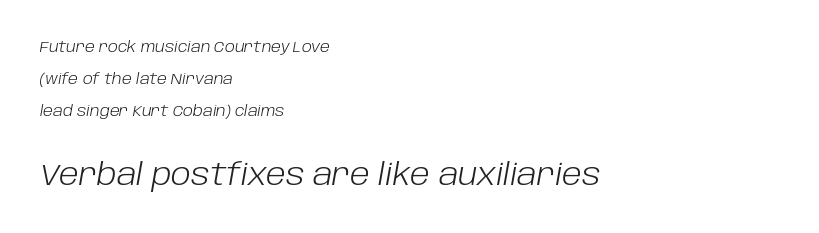
Horizontally, the lines are justified to the leading edge only. The font sits on the lighter half of the weight spectrum, regular included. These lines are rendered in a variable-pitch font. These two chunks differ in scale, with the bottom chunk taking the larger measure. Tall strokes in this sample are angled rather than plumb.
